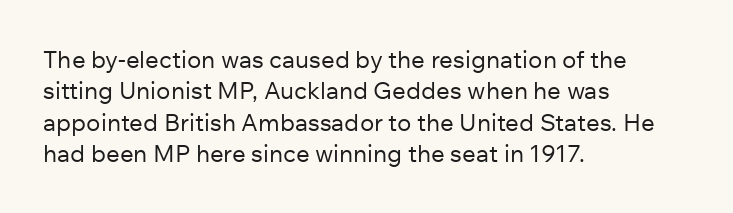
{"italic": "no", "bold": "no", "underline": "no", "align": "left", "line_spacing": "normal", "line_spacing_ratio": 1.31, "letter_spacing": "normal", "letter_spacing_em": 0.0, "glyph_px": 24}
